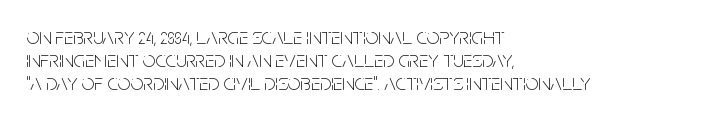
The image shows 23 px text type, upright; set left-aligned, tight line spacing (1.01x), normal letter spacing, not underlined.
